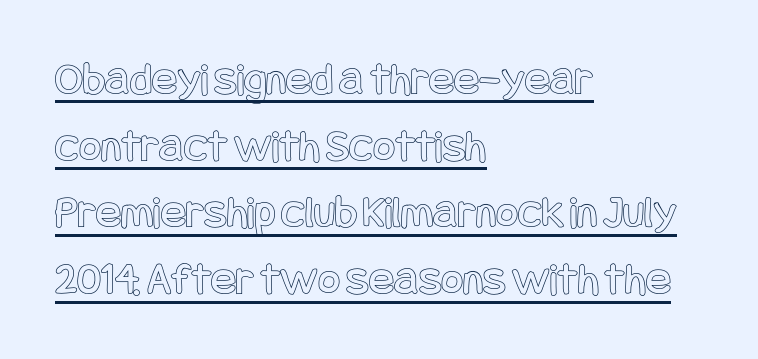
What decoration does the sample have? An underline. The horizontal fit of the characters is conventional and even. Quick note: interline space is typical. The passage is arranged the way most books set body copy — flush left. Style check: upright.
